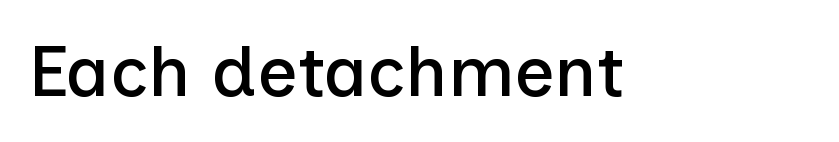
{"serif": "no", "italic": "no", "width": "normal", "stroke_contrast": "low", "x_height": "medium", "monospaced": "no", "underline": "no", "letter_spacing": "normal", "letter_spacing_em": 0.0, "glyph_px": 71}
